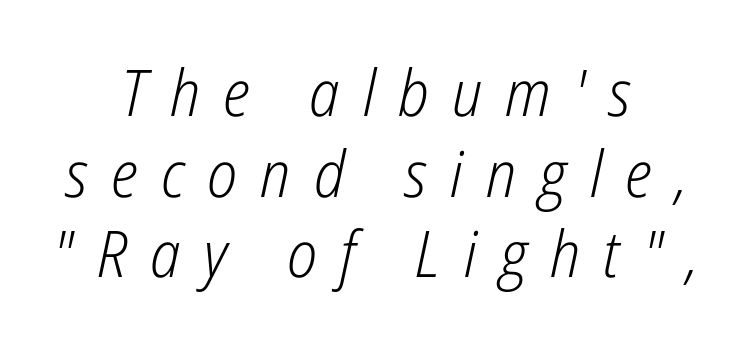
The passage shown is not bold in any degree. Interline gaps are of average width in this sample. The typesetter chose a symmetrical, centered arrangement here. No word sits above an underline.
